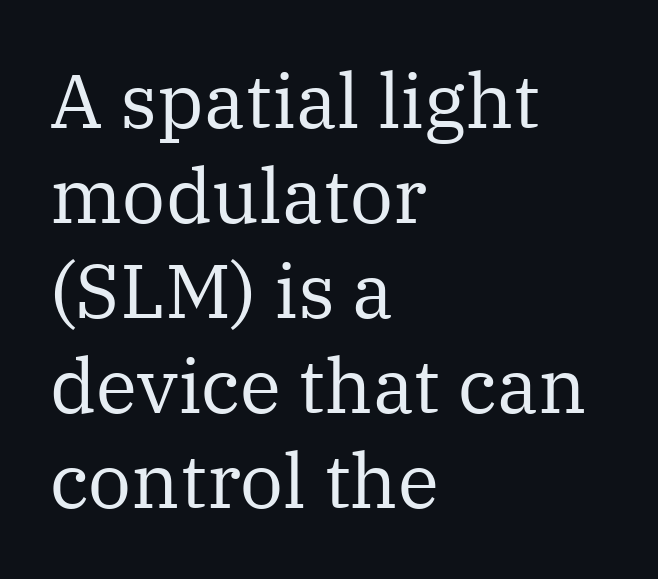
The image shows 76 px regular-weight serif type, upright; set left-aligned, normal line spacing (1.25x), normal letter spacing, not underlined; medium stroke contrast and a medium x-height.
